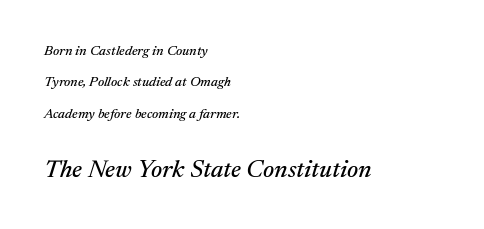
Q: Is the text italic (slanted)? A: Yes, it leans right by about 17 degrees.
Q: Is the text underlined? A: No.
Q: How is the paragraph aligned? A: Left-aligned.
Q: Is the spacing between letters normal or unusually wide? A: Normal.
Q: Is the spacing between lines tight, normal or loose? A: Loose.
Q: Which block of text is set in a larger size, the first (top) or the second (bottom)? A: The second (bottom) one.
